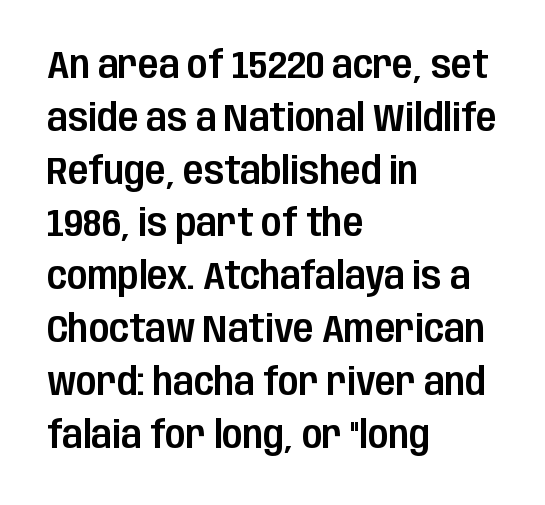
In terms of letterspacing, this is plain default setting. Has an underline been added? It has not. Note the varied advance widths — an 'i' is clearly narrower than an 'm'. Grotesque or geometric, the face here clearly has no serifs. This sample keeps an unexceptional amount of space between lines. Do the letters lean? They stand straight.
